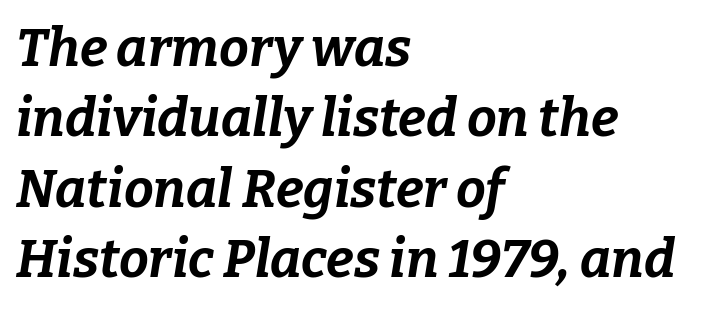
Bare-footed words on every line. The letterforms sit shoulder to shoulder at normal distance. The letters advance in unequal steps, a hallmark of proportional type. One glance says typical: line gaps are just what's usual. Every row of glyphs begins at an identical x-position on the left. Each glyph is drawn with heavy, bold strokes.
